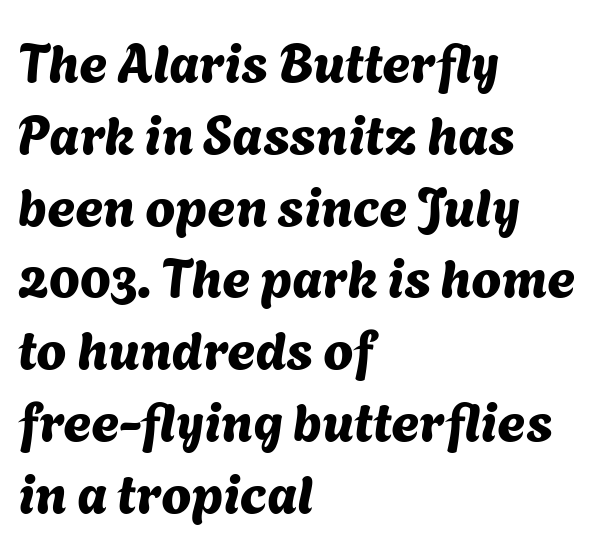
The image shows 54 px sans-serif type; set left-aligned, normal line spacing (1.33x), normal letter spacing, not underlined; medium stroke contrast and a medium x-height.
